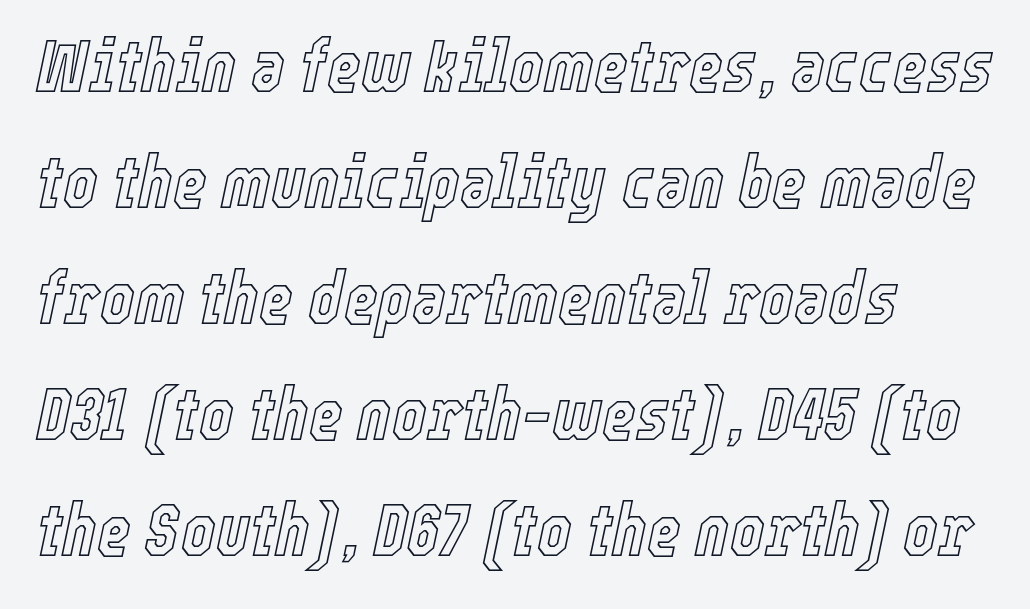
{"italic": "yes", "lean": "right", "slant_degrees": 12, "width": "condensed", "x_height": "medium", "monospaced": "no", "underline": "no", "line_spacing": "normal", "line_spacing_ratio": 1.59, "letter_spacing": "normal", "letter_spacing_em": 0.0, "glyph_px": 73}
